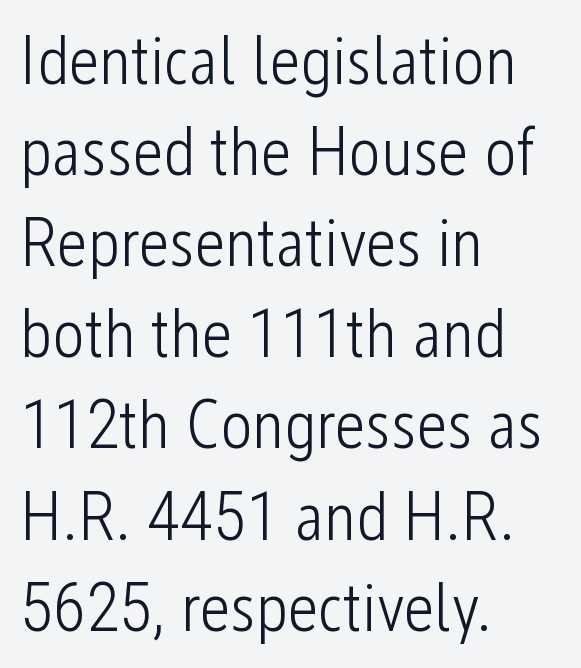
{"serif": "no", "italic": "no", "bold": "no", "weight": "light", "width": "condensed", "stroke_contrast": "low", "x_height": "medium", "monospaced": "no", "underline": "no", "align": "left", "line_spacing": "normal", "line_spacing_ratio": 1.34, "letter_spacing": "normal", "letter_spacing_em": 0.0, "glyph_px": 68}
